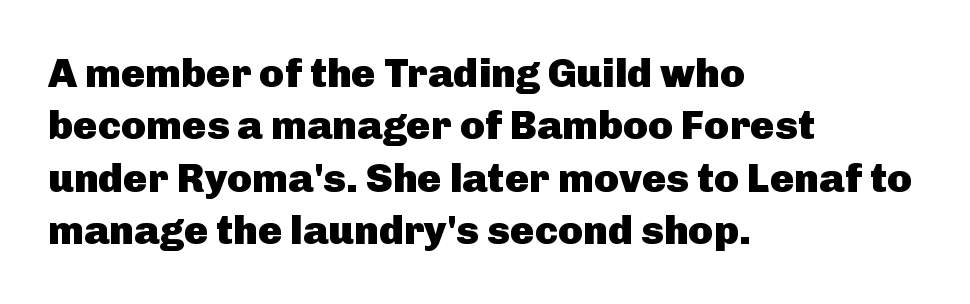
{"serif": "no", "italic": "no", "bold": "yes", "weight": "heavy", "width": "normal", "stroke_contrast": "low", "x_height": "medium", "monospaced": "no", "underline": "no", "align": "left", "line_spacing": "normal", "line_spacing_ratio": 1.28, "letter_spacing": "normal", "letter_spacing_em": 0.0, "glyph_px": 41}
